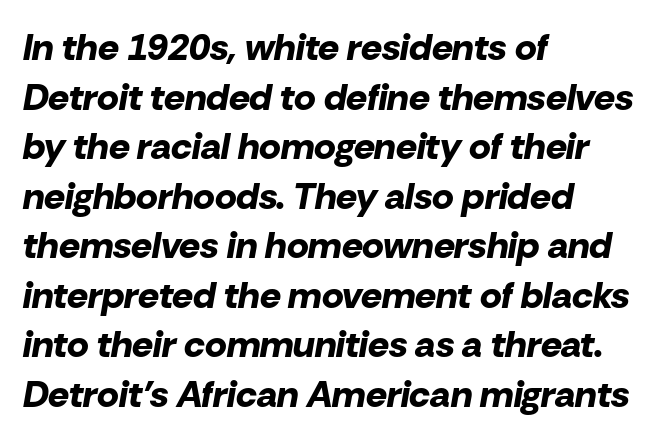
How heavy is the stroke? Heavy — this is a bold. These lines are rendered in a variable-pitch font. Each word holds together tightly as a unit, with standard inter-letter gaps. Clear beneath every line of the passage. Does the lettering tilt? It does — this is italic.
